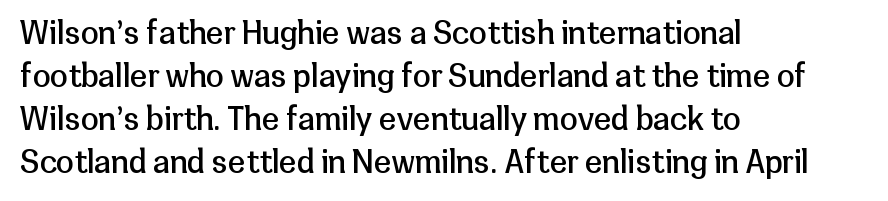
{"serif": "no", "italic": "no", "bold": "no", "weight": "regular", "width": "normal", "stroke_contrast": "low", "x_height": "medium", "monospaced": "no", "underline": "no", "align": "left", "line_spacing": "normal", "line_spacing_ratio": 1.34, "letter_spacing": "normal", "letter_spacing_em": 0.0, "glyph_px": 32}
